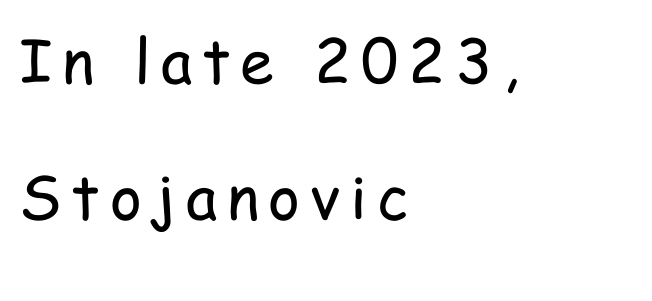
Q: Is the text bold? A: No.
Q: Is the text italic (slanted)? A: No, it is upright.
Q: Is the typeface a serif or a sans-serif typeface? A: Sans-serif.
Q: Is the text underlined? A: No.
Q: How is the paragraph aligned? A: Left-aligned.
Q: Is the spacing between lines tight, normal or loose? A: Loose.
Q: Width (condensed, normal, or wide)? A: Condensed.
Q: Stroke contrast? A: Low.
Q: x-height? A: Medium.
Q: Monospaced? A: No.
